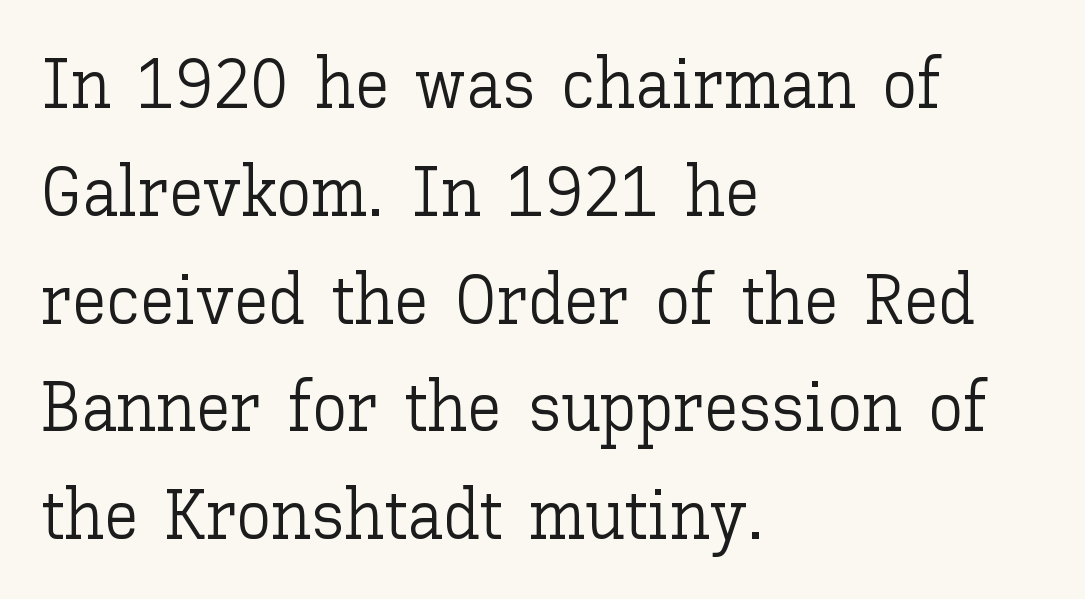
{"italic": "no", "bold": "no", "weight": "light", "width": "normal", "stroke_contrast": "low", "x_height": "medium", "monospaced": "no", "underline": "no", "align": "left", "line_spacing": "normal", "line_spacing_ratio": 1.54, "letter_spacing": "normal", "letter_spacing_em": 0.0, "glyph_px": 70}
